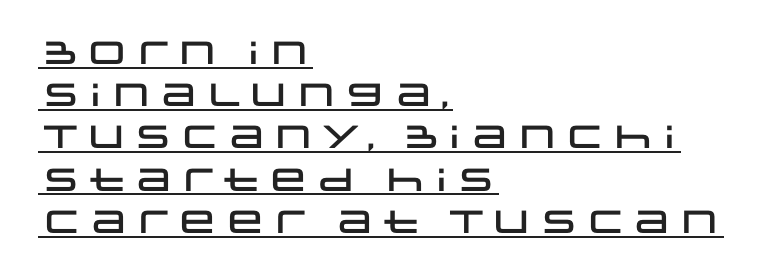
{"serif": "no", "italic": "no", "width": "wide", "stroke_contrast": "low", "x_height": "large", "monospaced": "no", "underline": "yes", "align": "left", "line_spacing": "normal", "line_spacing_ratio": 1.32, "letter_spacing": "normal", "letter_spacing_em": 0.0, "glyph_px": 32}
